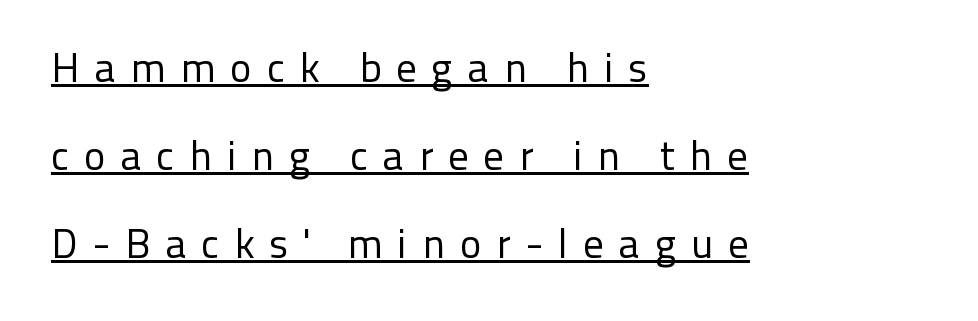
The image shows 41 px regular-weight sans-serif type, upright; set left-aligned, loose line spacing (2.15x), unusually wide letter spacing (+0.36 em), underlined; low stroke contrast and a medium x-height.
